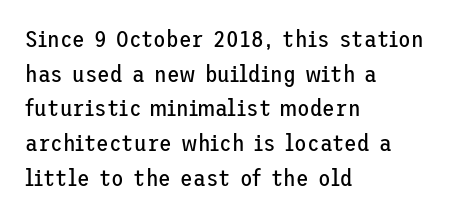
Vertical strokes here are truly vertical. Is the block centered? No — it sits flush against the left margin. Standard letterfit; no display-style spreading of the glyphs. This is not heavy type; no bold has been used.
